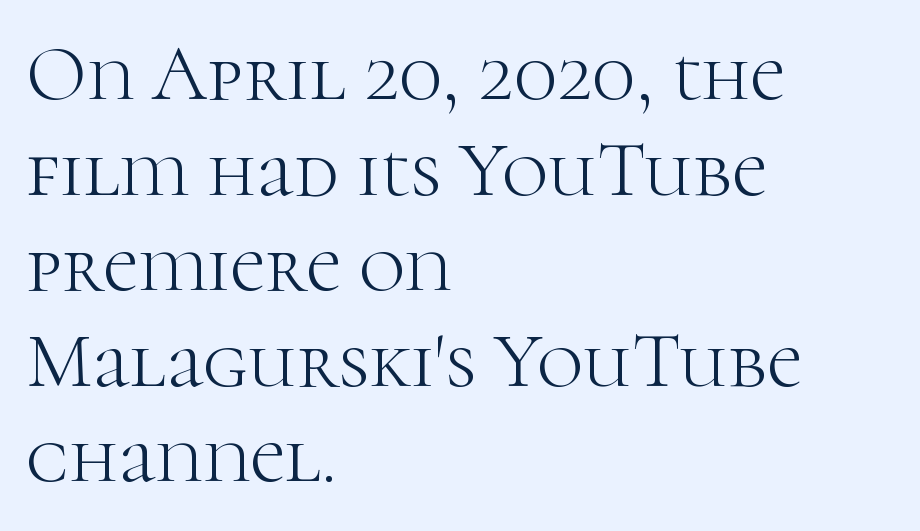
{"serif": "yes", "italic": "no", "bold": "no", "weight": "light", "width": "normal", "stroke_contrast": "high", "x_height": "medium", "monospaced": "no", "underline": "no", "align": "left", "line_spacing_ratio": 1.21, "letter_spacing": "normal", "letter_spacing_em": 0.0, "glyph_px": 79}
